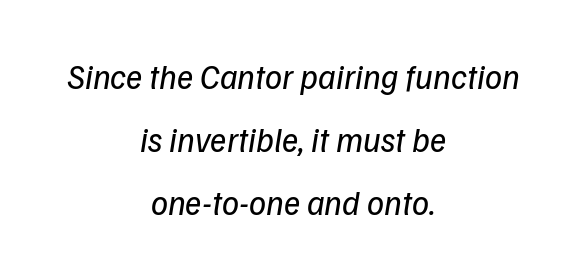
Do the characters align in a grid? No, the font is proportional. Weight: in the light-to-regular range. The glyphs are unaccompanied by any horizontal stroke below them. Horizontally, the lines are justified to the midpoint only.
